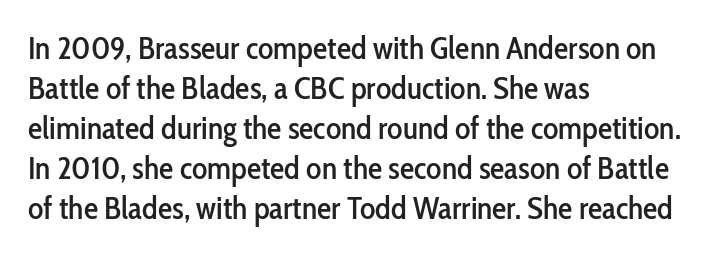
Q: Is the text italic (slanted)? A: No, it is upright.
Q: Is the typeface a serif or a sans-serif typeface? A: Sans-serif.
Q: Is the text underlined? A: No.
Q: How is the paragraph aligned? A: Left-aligned.
Q: Is the spacing between letters normal or unusually wide? A: Normal.
Q: Is the spacing between lines tight, normal or loose? A: Normal.
Q: Width (condensed, normal, or wide)? A: Condensed.
Q: Stroke contrast? A: Low.
Q: x-height? A: Medium.
Q: Monospaced? A: No.
